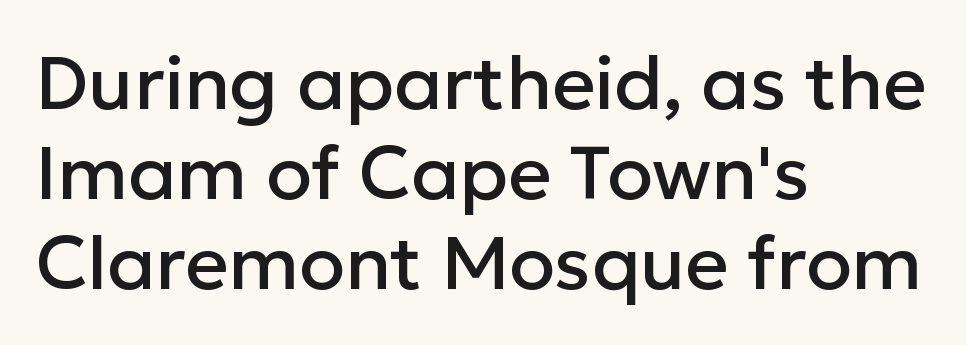
The image shows 75 px sans-serif type, upright; set left-aligned, line spacing 1.2x, normal letter spacing, not underlined; low stroke contrast and a medium x-height.
